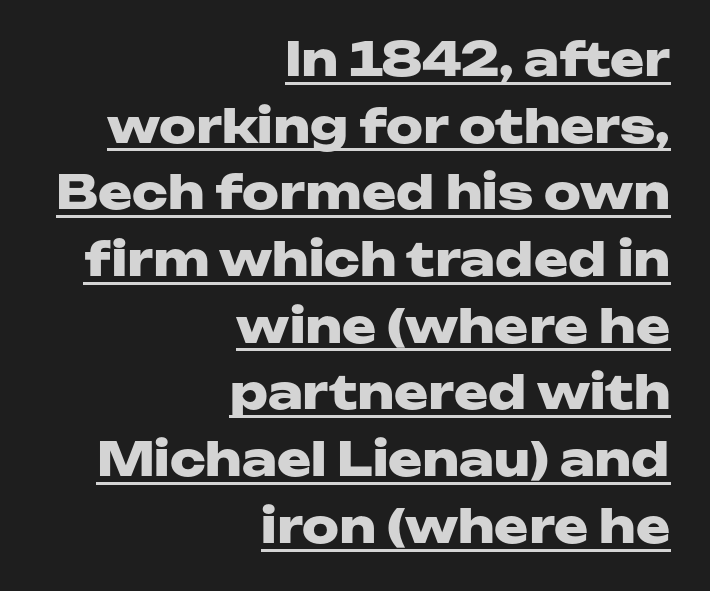
The image shows 46 px heavy, wide sans-serif type, upright; set right-aligned, normal line spacing (1.45x), normal letter spacing, underlined; low stroke contrast and a medium x-height.
